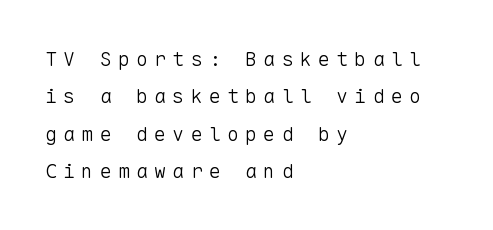
Just letters on the line, the space beneath them empty. This sample is left-justified, so line endings fall wherever the words run out. The letters look calm and open, with moderate or lighter stems. The letters are spread apart with noticeably loose tracking. Upright lettering throughout.
